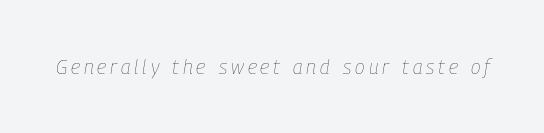
Q: Is the text bold? A: No.
Q: Is the text italic (slanted)? A: Yes, it leans right by about 9 degrees.
Q: Is the text underlined? A: No.
Q: Is the spacing between letters normal or unusually wide? A: Unusually wide.
